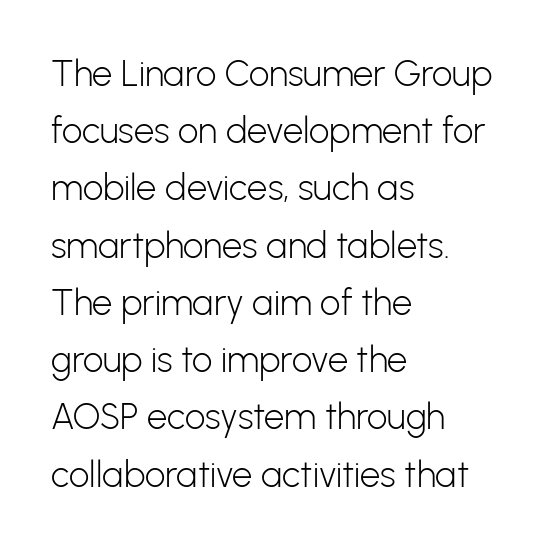
Line starts are locked; line ends wander. You could not count columns in this text — the font is proportionally spaced. The line texture is even and compact thanks to regular tracking. Examine the stroke ends and you'll find no serifs.
